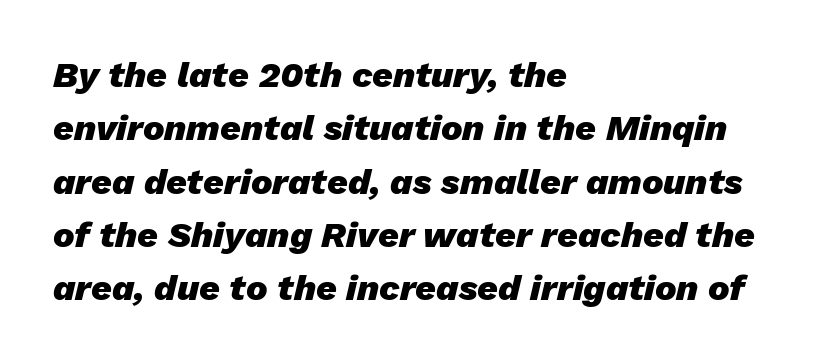
{"italic": "yes", "lean": "right", "slant_degrees": 13, "bold": "yes", "weight": "heavy", "width": "normal", "stroke_contrast": "low", "x_height": "medium", "monospaced": "no", "underline": "no", "align": "left", "line_spacing": "normal", "line_spacing_ratio": 1.48, "letter_spacing": "normal", "letter_spacing_em": 0.0, "glyph_px": 36}
